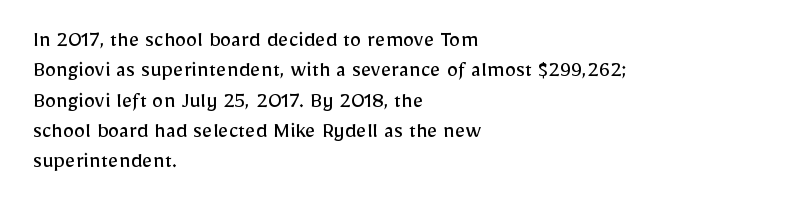
The space directly below the letters is spotless. Caption: standard tracking, unaltered. Vertically, the passage feels balanced, rows spaced as you'd expect. Does the lettering tilt? It doesn't — this is upright.
